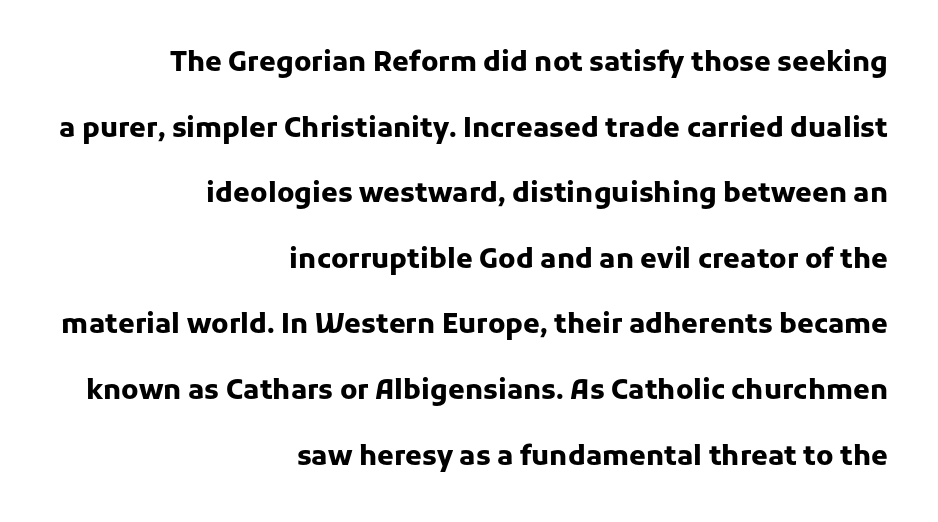
Q: Is the text bold? A: Yes.
Q: Is the text italic (slanted)? A: No, it is upright.
Q: Is the text underlined? A: No.
Q: How is the paragraph aligned? A: Right-aligned.
Q: Is the spacing between letters normal or unusually wide? A: Normal.
Q: Is the spacing between lines tight, normal or loose? A: Loose.
